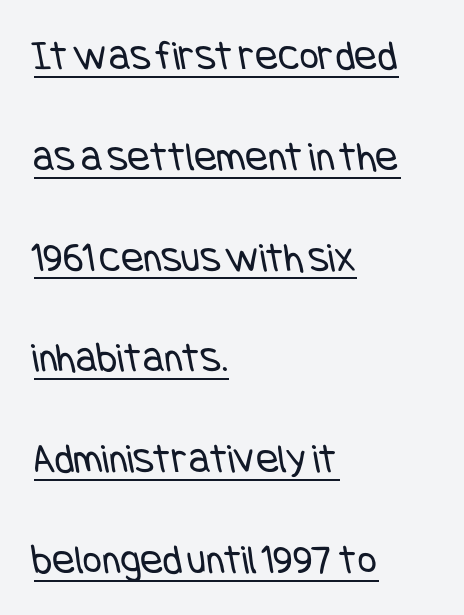
Q: Is the text bold? A: No.
Q: Is the typeface a serif or a sans-serif typeface? A: Sans-serif.
Q: Is the text underlined? A: Yes.
Q: How is the paragraph aligned? A: Left-aligned.
Q: Is the spacing between letters normal or unusually wide? A: Normal.
Q: Is the spacing between lines tight, normal or loose? A: Loose.
Q: Width (condensed, normal, or wide)? A: Condensed.
Q: Stroke contrast? A: Low.
Q: x-height? A: Large.
